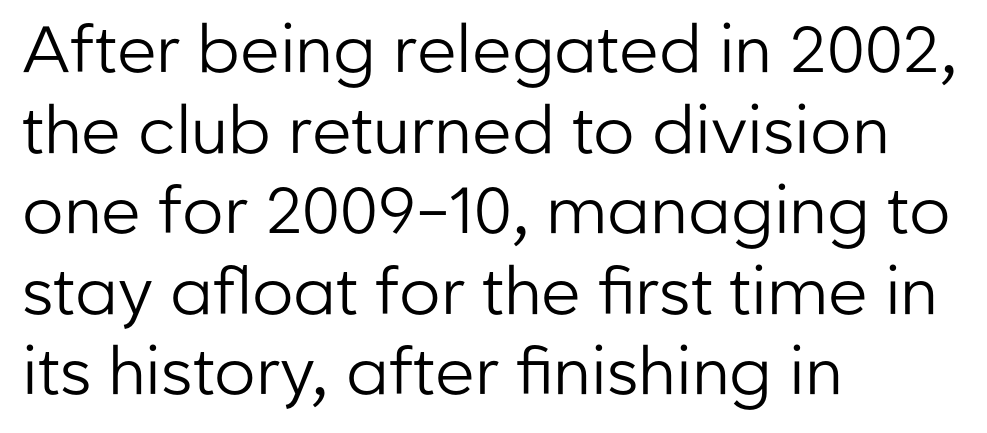
Serifs: no, the terminals of the letterforms are clean. A student would call this left alignment; a typographer would say flush left, rag right. Do the characters align in a grid? No, the font is proportional. Lines of text with bare space underneath. No extra tracking has been applied to these lines. Ascenders rise straight up at ninety degrees.
